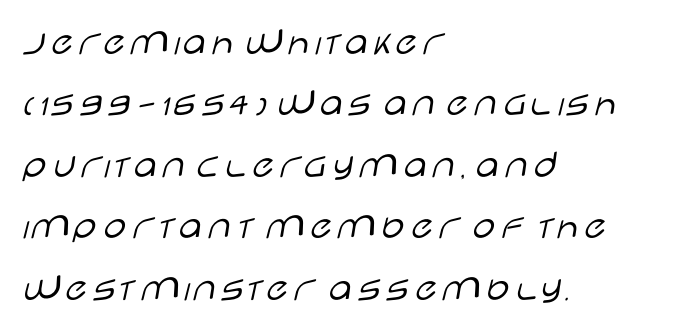
The image shows 41 px light, wide sans-serif type; set left-aligned, normal line spacing (1.5x), normal letter spacing, not underlined; low stroke contrast and a large x-height.
